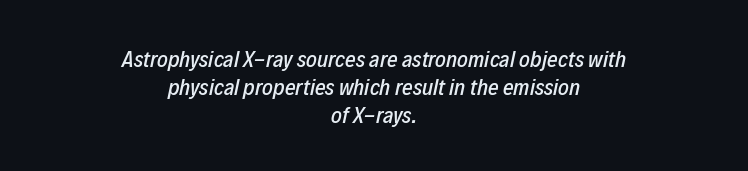
Spacing between characters is what you'd get straight out of the box. The text carries the slant typical of an italic or oblique font. The lines are quadded center. Type without underlining.
